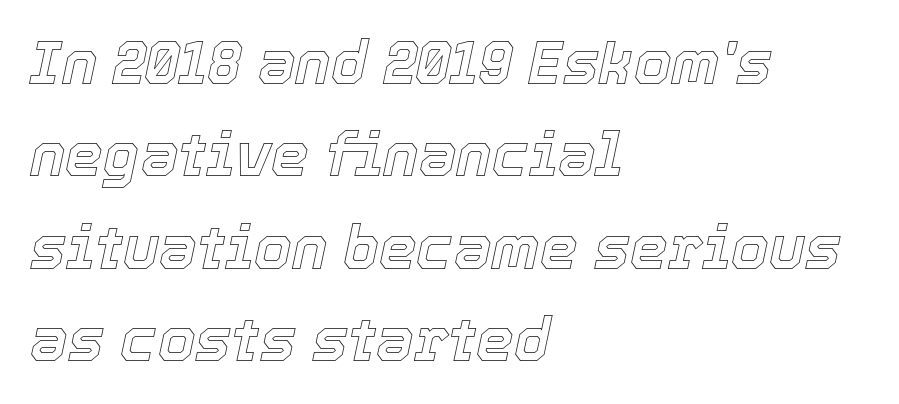
The image shows 60 px text type, italic (leaning right); set left-aligned, normal line spacing (1.54x), normal letter spacing, not underlined; a medium x-height.
